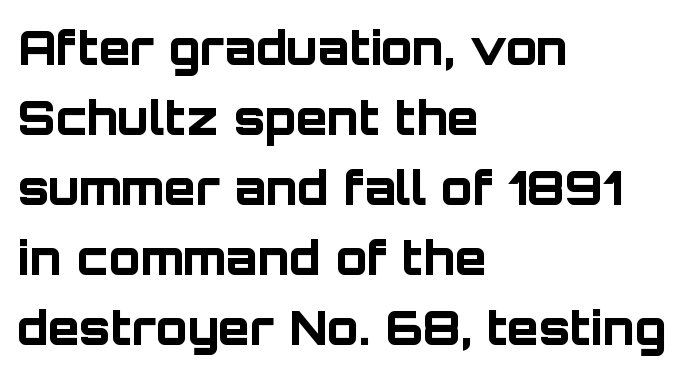
Q: Is the text bold? A: Yes.
Q: Is the text italic (slanted)? A: No, it is upright.
Q: Is the typeface a serif or a sans-serif typeface? A: Sans-serif.
Q: Is the text underlined? A: No.
Q: How is the paragraph aligned? A: Left-aligned.
Q: Is the spacing between letters normal or unusually wide? A: Normal.
Q: Is the spacing between lines tight, normal or loose? A: Normal.
Q: Width (condensed, normal, or wide)? A: Normal.
Q: Stroke contrast? A: Low.
Q: x-height? A: Large.
Q: Monospaced? A: No.
